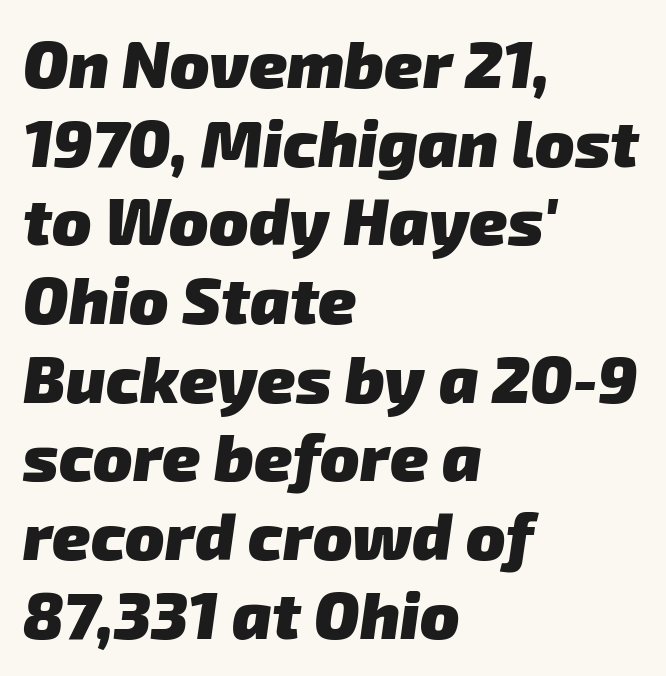
This sample is left-justified, so line endings fall wherever the words run out. Stroke terminals: plain, sans-serif. Every letter is thick-stroked: bold, no question. Looks like regular typesetting: each glyph gets only the width it needs. Nobody drew a line under any word here.
